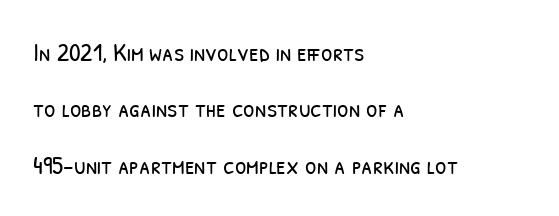
{"bold": "no", "underline": "no", "align": "left", "line_spacing": "loose", "line_spacing_ratio": 2.17, "letter_spacing": "normal", "letter_spacing_em": 0.0, "glyph_px": 26}
